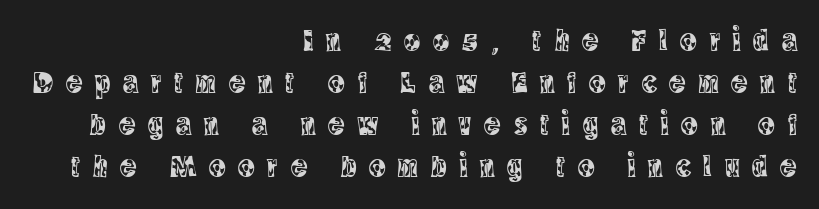
{"serif": "yes", "italic": "no", "width": "condensed", "x_height": "large", "monospaced": "no", "underline": "no", "align": "right", "line_spacing": "normal", "line_spacing_ratio": 1.35, "letter_spacing": "wide", "letter_spacing_em": 0.41, "glyph_px": 31}
